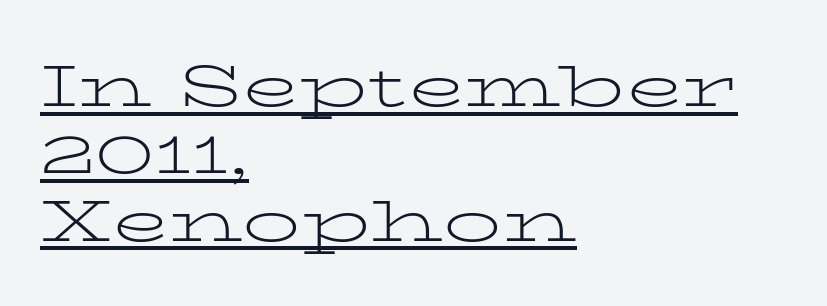
Q: Is the text bold? A: No.
Q: Is the text italic (slanted)? A: No, it is upright.
Q: Is the typeface a serif or a sans-serif typeface? A: Serif.
Q: Is the text underlined? A: Yes.
Q: How is the paragraph aligned? A: Left-aligned.
Q: Is the spacing between letters normal or unusually wide? A: Normal.
Q: Width (condensed, normal, or wide)? A: Wide.
Q: Stroke contrast? A: Low.
Q: x-height? A: Medium.
Q: Monospaced? A: No.
